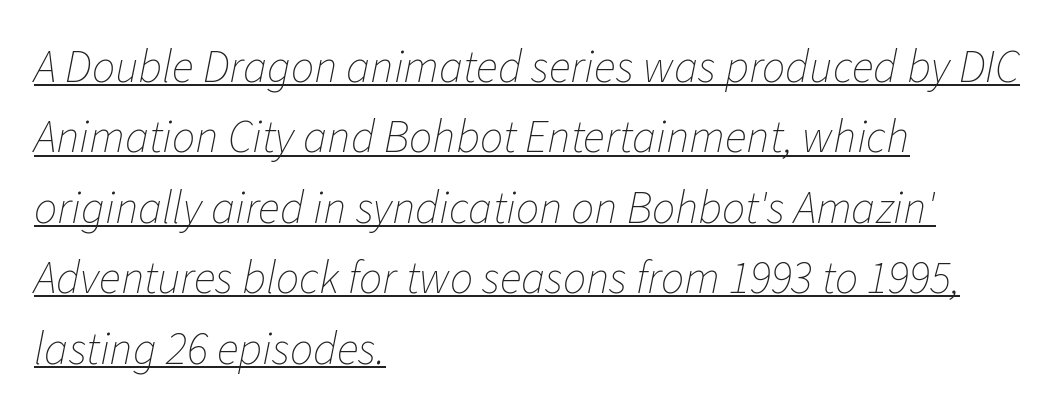
{"italic": "yes", "lean": "right", "slant_degrees": 11, "bold": "no", "weight": "thin", "width": "normal", "stroke_contrast": "low", "x_height": "medium", "monospaced": "no", "underline": "yes", "align": "left", "line_spacing": "normal", "line_spacing_ratio": 1.53, "letter_spacing": "normal", "letter_spacing_em": 0.0, "glyph_px": 46}
